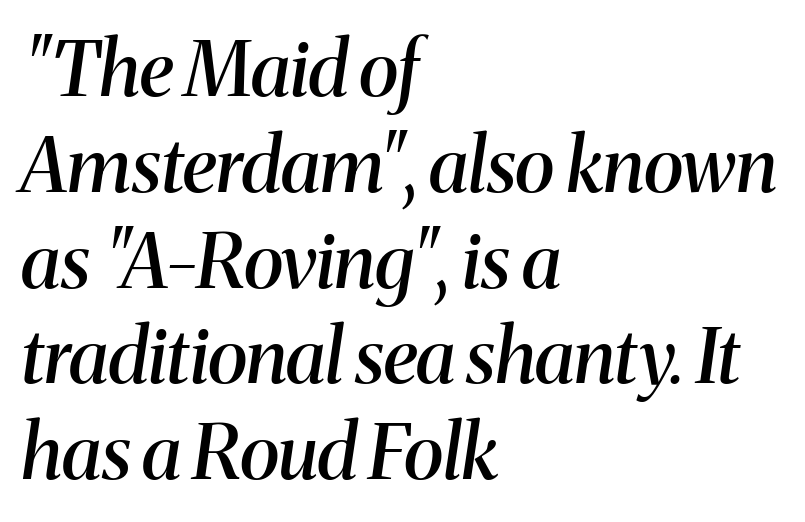
Vertically, the passage feels balanced, rows spaced as you'd expect. Any mark beneath the type? The region is blank. Which margin do the lines hug? The left one — the right edge is uneven. The type is set solid horizontally, with unmodified tracking. The face used here is a semibold: visibly heavier than regular, lighter than bold. Characters are canted at an angle relative to the baseline's perpendicular.
